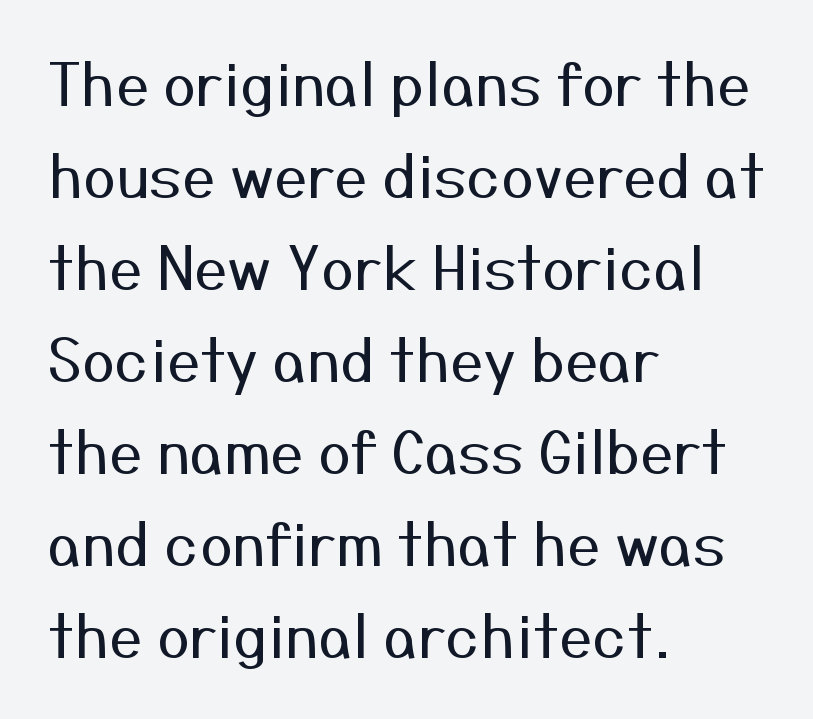
The image shows 59 px regular-weight sans-serif type, upright; set left-aligned, normal line spacing (1.56x), normal letter spacing, not underlined; medium stroke contrast and a medium x-height.
